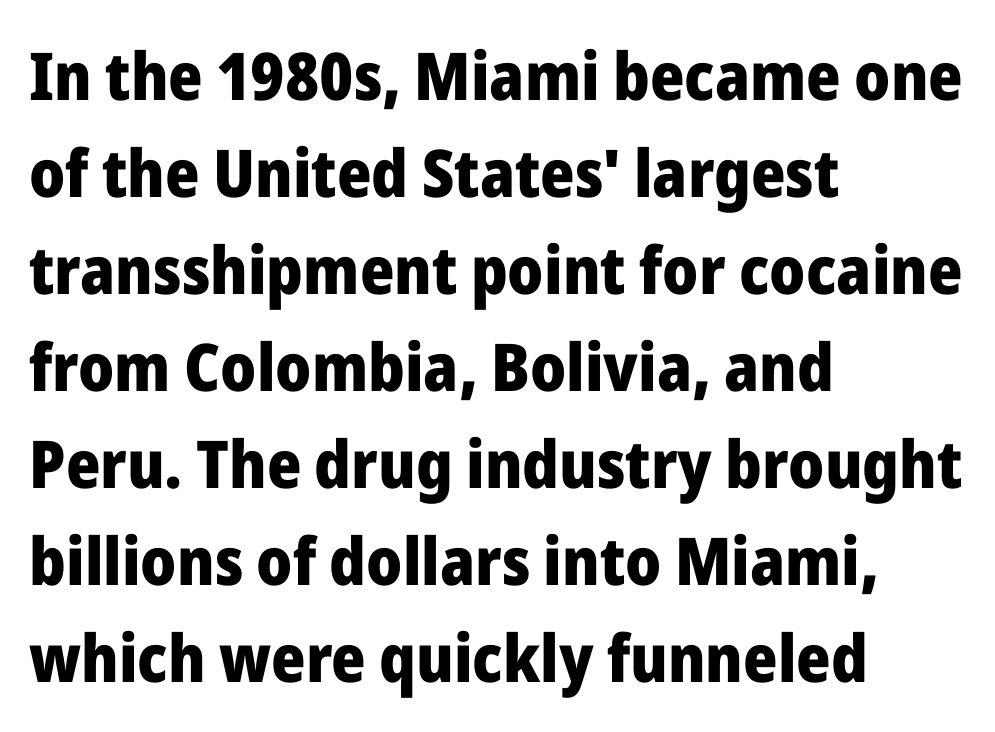
The leading is moderate, giving the passage an even texture. Quick note: not italic, upright. Observe the absence of serifs on each vertical stroke in this sample. The passage shown is typed in a proportional face where columns would drift.
